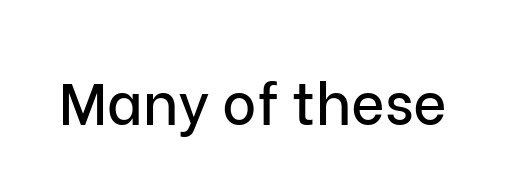
Style check: upright. There is no visible air inserted between adjacent glyphs. Regarding serifs, this sample does without them. Each letter keeps its own natural width here, so spacing adapts to shape. A bare baseline throughout the passage.
